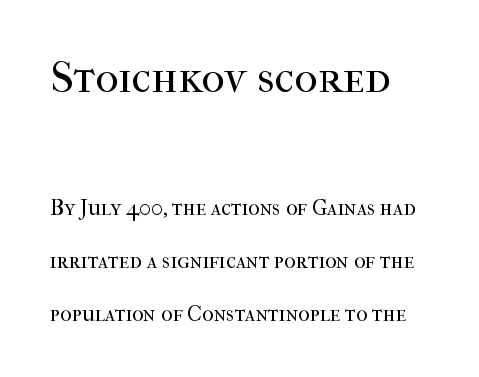
The upper block of text is set noticeably larger than the block beneath it. A clean baseline with only descenders dipping below it. Typeset ragged right — the left edge is the straight one. You could fit nearly another row in the gap between these rows. Caption: face not bold, strokes unweighted.
